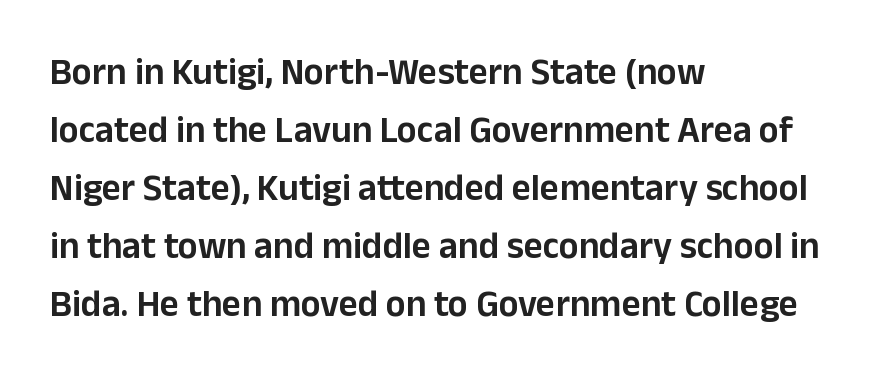
Q: Is the text italic (slanted)? A: No, it is upright.
Q: Is the typeface a serif or a sans-serif typeface? A: Sans-serif.
Q: Is the text underlined? A: No.
Q: How is the paragraph aligned? A: Left-aligned.
Q: Is the spacing between letters normal or unusually wide? A: Normal.
Q: Is the spacing between lines tight, normal or loose? A: Normal.
Q: Width (condensed, normal, or wide)? A: Normal.
Q: Stroke contrast? A: Low.
Q: x-height? A: Medium.
Q: Monospaced? A: No.
